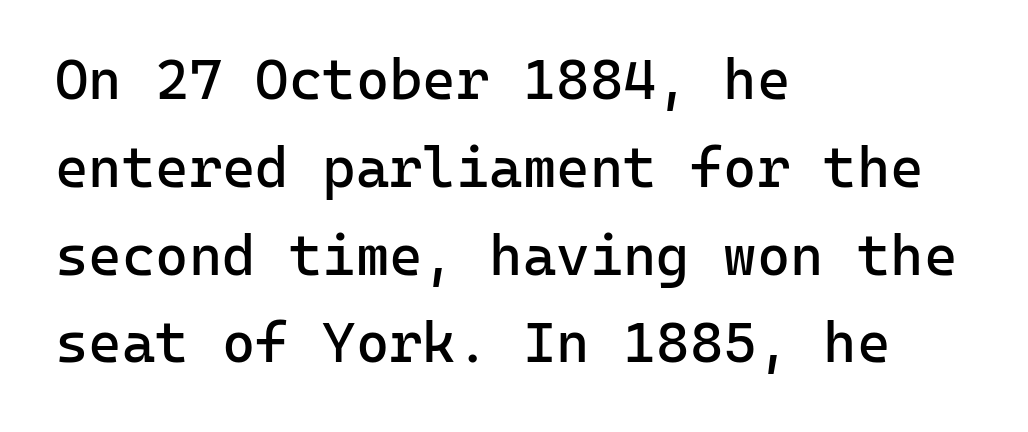
{"serif": "no", "italic": "no", "bold": "no", "weight": "regular", "width": "normal", "stroke_contrast": "low", "x_height": "medium", "monospaced": "yes", "underline": "no", "align": "left", "line_spacing": "normal", "line_spacing_ratio": 1.54, "letter_spacing": "normal", "letter_spacing_em": 0.0, "glyph_px": 57}
